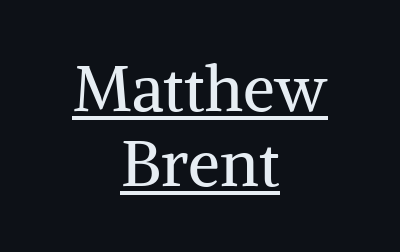
This is roman type, the default non-slanted kind. What kind of face is this? One with serifs. Think standard paragraph weight, or any step lighter than that. A student would call this center alignment; a typographer would say set centered. This sample has the flowing, uneven cadence of proportional lettering.
